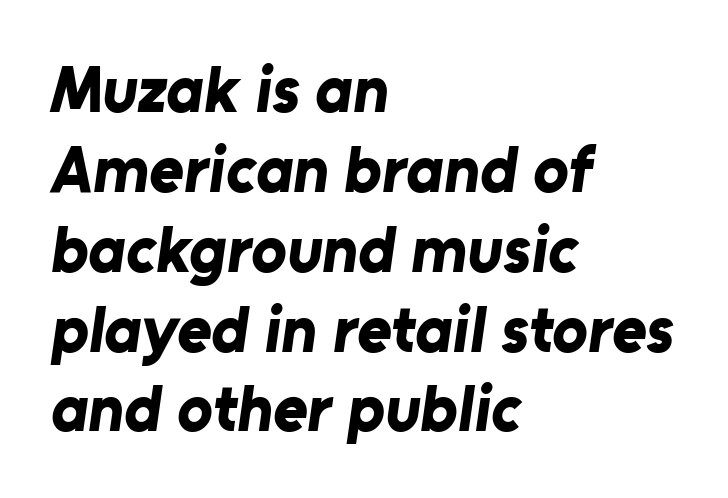
Honestly, the letter spacing is just normal — you wouldn't notice it. The passage is arranged the way most books set body copy — flush left. Underline: absent. Note: no serifs on the glyphs. A full-strength bold gives these letters their thick strokes. Character widths vary here, with narrow letters taking less room than wide ones.
